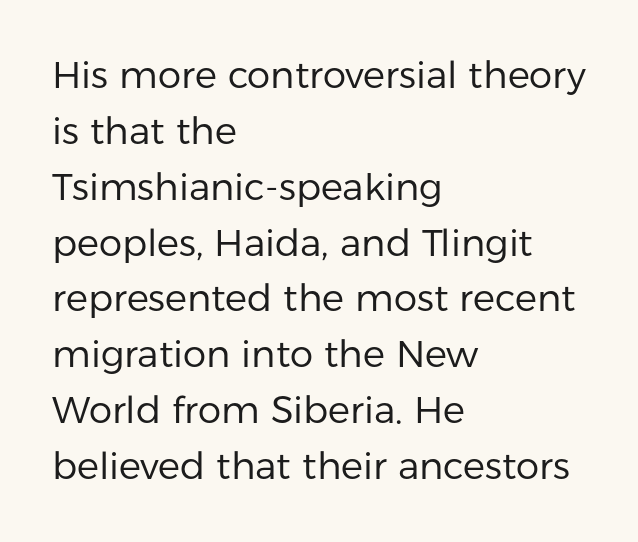
Descenders are the only things crossing below the line. Think of a printed novel: that variable character pitch is what you see here. Evenly set lines give the paragraph a standard silhouette. Caption: face not bold, strokes unweighted. The rag falls on the right side of this text block. The letters stand upright; this is a roman face.
